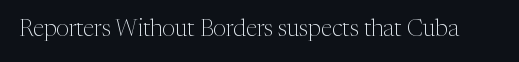
{"italic": "no", "bold": "no", "underline": "no", "letter_spacing": "normal", "letter_spacing_em": 0.0, "glyph_px": 23}
